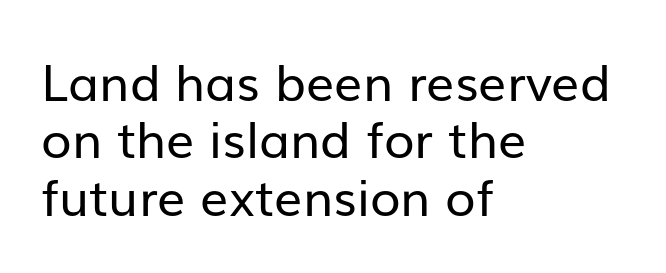
{"serif": "no", "italic": "no", "bold": "no", "weight": "regular", "width": "normal", "stroke_contrast": "low", "x_height": "medium", "monospaced": "no", "underline": "no", "align": "left", "line_spacing": "tight", "line_spacing_ratio": 1.15, "letter_spacing": "normal", "letter_spacing_em": 0.0, "glyph_px": 50}
